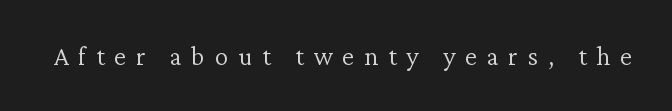
Q: Is the text bold? A: No.
Q: Is the text italic (slanted)? A: No, it is upright.
Q: Is the text underlined? A: No.
Q: Is the spacing between letters normal or unusually wide? A: Unusually wide.
